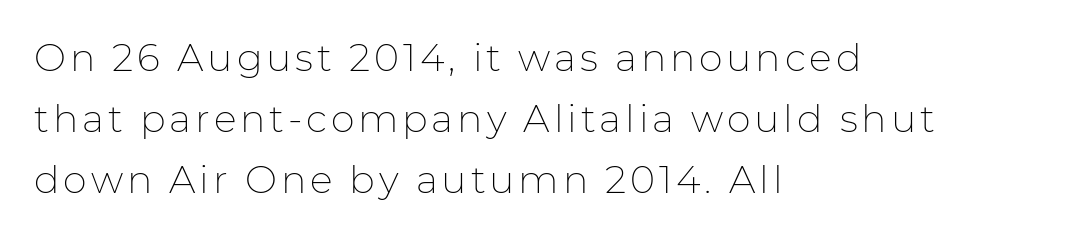
The image shows 38 px thin sans-serif type, upright; set left-aligned, normal line spacing (1.6x), not underlined; low stroke contrast and a medium x-height.
